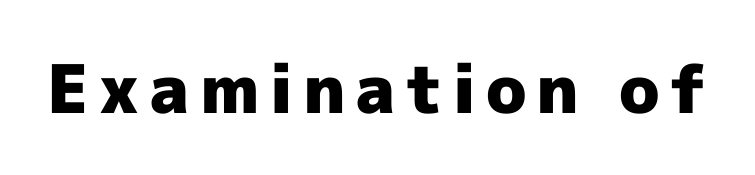
The lettering holds an erect, upright posture throughout. A typesetter would call this proportional, since set widths differ per character. Bold? Absolutely — the strokes are thick and heavy. A typesetter would label this face a sans. Descender tails drop into unmarked territory.
